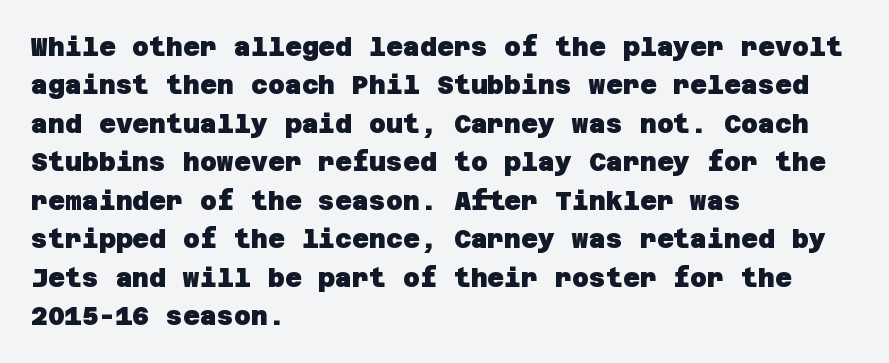
Q: Is the text bold? A: Yes.
Q: Is the text underlined? A: No.
Q: How is the paragraph aligned? A: Left-aligned.
Q: Is the spacing between letters normal or unusually wide? A: Normal.
Q: Is the spacing between lines tight, normal or loose? A: Normal.
